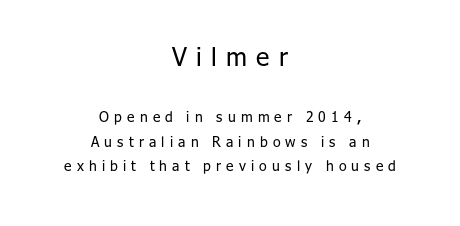
The image shows 25 px text type, upright; set centered, line spacing 1.74x, unusually wide letter spacing (+0.37 em), not underlined; the first (top) block is 1.79x larger.
